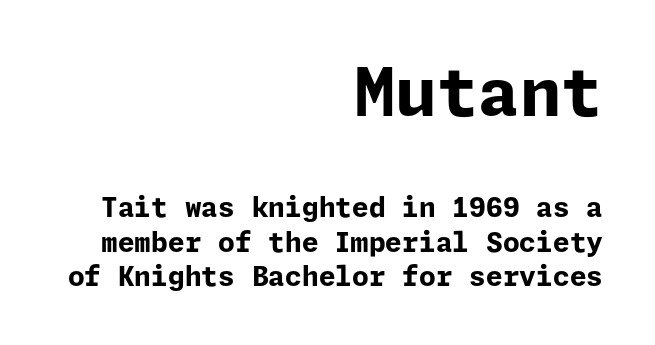
The image shows 67 px bold sans-serif type, upright; set right-aligned, normal line spacing (1.28x), normal letter spacing, not underlined; the first (top) block is 2.48x larger; low stroke contrast and a medium x-height.
